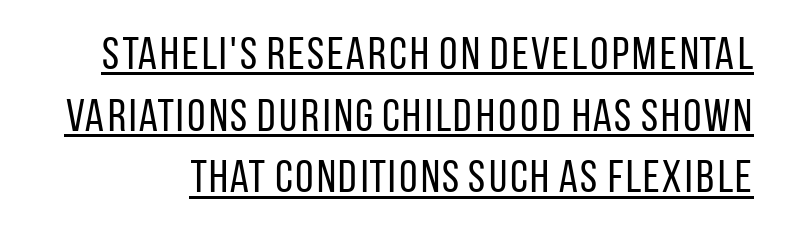
Q: Is the text bold? A: No.
Q: Is the text italic (slanted)? A: No, it is upright.
Q: Is the typeface a serif or a sans-serif typeface? A: Sans-serif.
Q: Is the text underlined? A: Yes.
Q: Is the spacing between letters normal or unusually wide? A: Normal.
Q: Is the spacing between lines tight, normal or loose? A: Normal.
Q: Width (condensed, normal, or wide)? A: Condensed.
Q: Stroke contrast? A: Low.
Q: x-height? A: Large.
Q: Monospaced? A: No.
